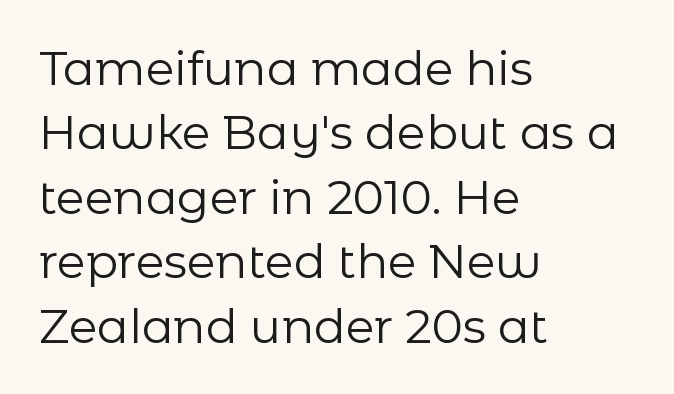
{"serif": "no", "italic": "no", "bold": "no", "weight": "regular", "width": "normal", "stroke_contrast": "low", "x_height": "medium", "monospaced": "no", "underline": "no", "align": "left", "line_spacing": "normal", "line_spacing_ratio": 1.37, "letter_spacing": "normal", "letter_spacing_em": 0.0, "glyph_px": 47}
